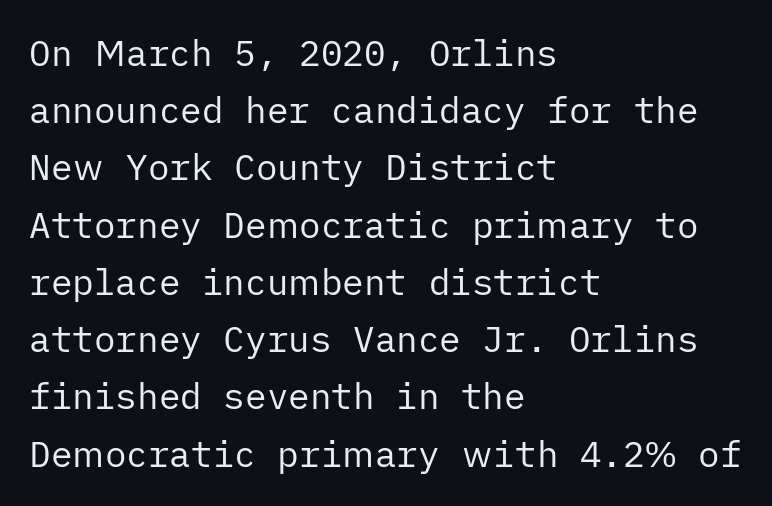
{"serif": "no", "italic": "no", "bold": "no", "weight": "regular", "width": "normal", "stroke_contrast": "low", "x_height": "medium", "underline": "no", "align": "left", "line_spacing": "normal", "line_spacing_ratio": 1.59, "letter_spacing": "normal", "letter_spacing_em": 0.0, "glyph_px": 36}
